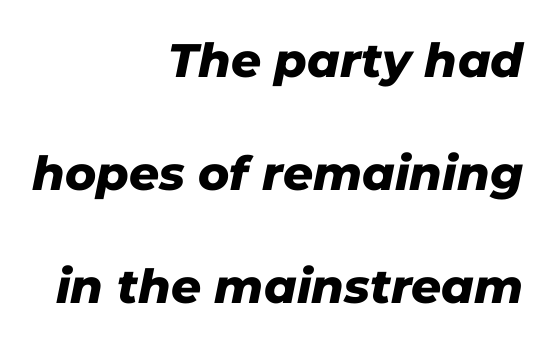
{"italic": "yes", "lean": "right", "slant_degrees": 11, "bold": "yes", "weight": "heavy", "width": "normal", "stroke_contrast": "low", "x_height": "medium", "monospaced": "no", "underline": "no", "align": "right", "line_spacing": "loose", "line_spacing_ratio": 2.4, "letter_spacing": "normal", "letter_spacing_em": 0.0, "glyph_px": 47}
